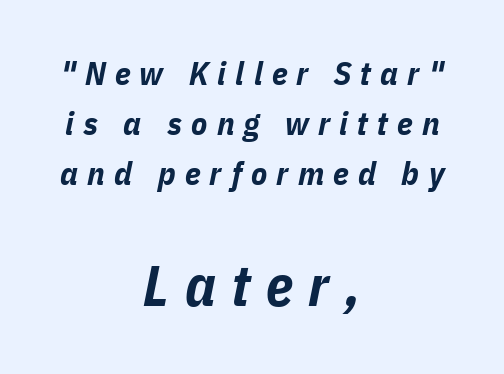
{"italic": "yes", "lean": "right", "slant_degrees": 11, "bold": "yes", "weight": "bold", "width": "condensed", "stroke_contrast": "low", "x_height": "medium", "monospaced": "no", "underline": "no", "align": "center", "line_spacing": "normal", "line_spacing_ratio": 1.52, "letter_spacing": "wide", "letter_spacing_em": 0.28, "larger_block": "second", "size_ratio": 1.73, "glyph_px": 57}
